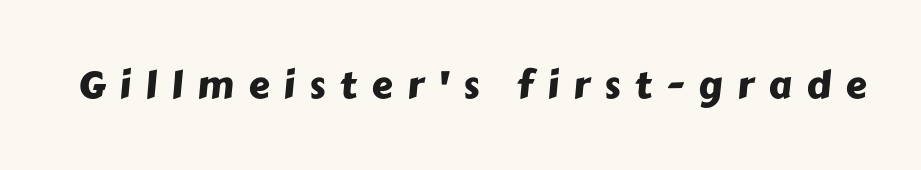
{"serif": "no", "width": "normal", "stroke_contrast": "low", "x_height": "medium", "monospaced": "no", "underline": "no", "letter_spacing": "wide", "letter_spacing_em": 0.38, "glyph_px": 38}
